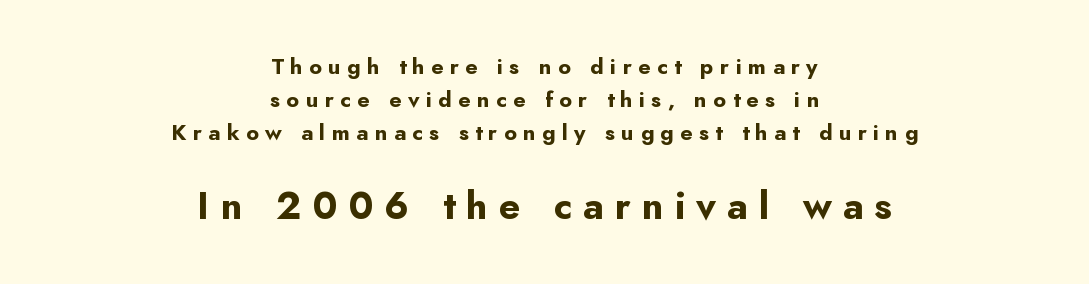
{"serif": "no", "italic": "no", "bold": "yes", "weight": "bold", "width": "normal", "stroke_contrast": "low", "x_height": "small", "monospaced": "no", "underline": "no", "align": "center", "line_spacing": "normal", "line_spacing_ratio": 1.5, "letter_spacing": "wide", "letter_spacing_em": 0.29, "larger_block": "second", "size_ratio": 1.73, "glyph_px": 38}
